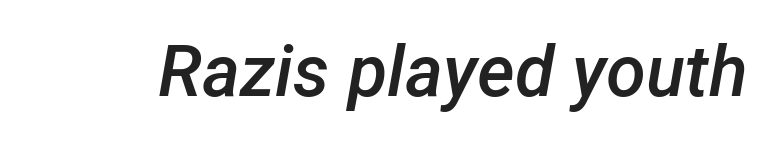
The image shows 72 px semibold type, italic (leaning right); set normal letter spacing, not underlined; low stroke contrast and a medium x-height.
